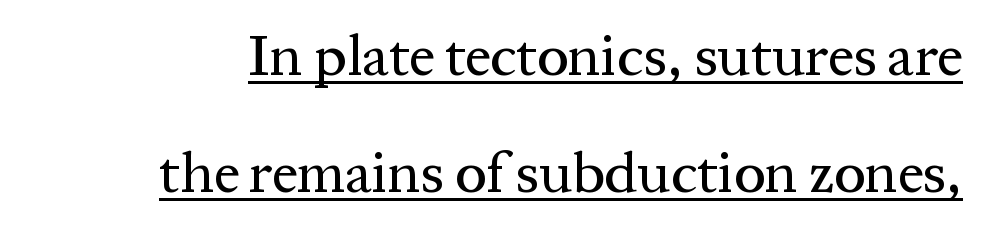
Has an underline been added? It has. The characters display serif detailing at their extremities. In terms of letterspacing, this is plain default setting. Note the varied advance widths — an 'i' is clearly narrower than an 'm'. Airy leading. The specimen reads as upright at a glance.
